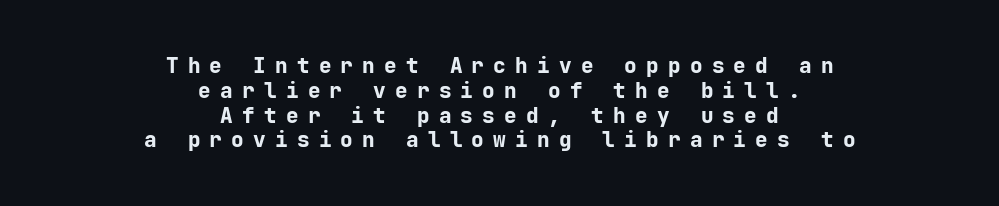
Q: Is the text bold? A: Yes.
Q: Is the text italic (slanted)? A: No, it is upright.
Q: Is the text underlined? A: No.
Q: How is the paragraph aligned? A: Centered.
Q: Is the spacing between letters normal or unusually wide? A: Unusually wide.
